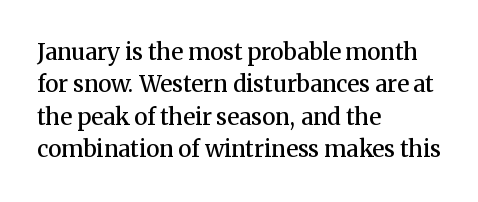
Q: Is the text bold? A: Semi-bold.
Q: Is the text italic (slanted)? A: No, it is upright.
Q: Is the text underlined? A: No.
Q: How is the paragraph aligned? A: Left-aligned.
Q: Is the spacing between letters normal or unusually wide? A: Normal.
Q: Is the spacing between lines tight, normal or loose? A: Normal.
